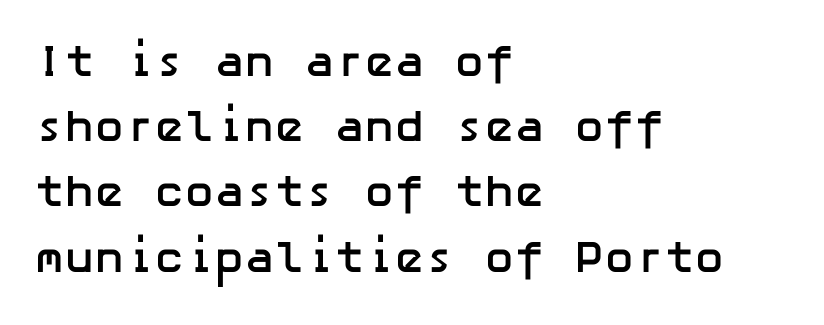
The area under the type is left untouched. Short and long lines alike share a common starting point at left. Characters follow at the spacing the type designer built in. Strokes here are thick enough to call this a true bold. Check where the strokes stop: nothing finishes them off — pure sans.
